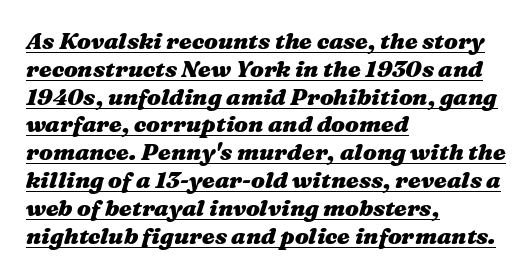
Q: Is the text bold? A: Yes.
Q: Is the text italic (slanted)? A: Yes, it leans right by about 16 degrees.
Q: Is the text underlined? A: Yes.
Q: How is the paragraph aligned? A: Left-aligned.
Q: Is the spacing between letters normal or unusually wide? A: Normal.
